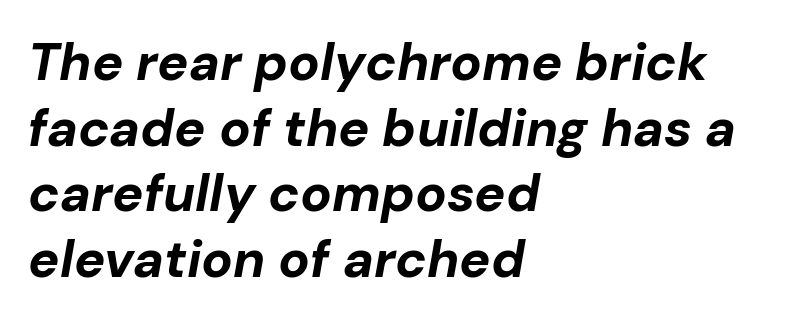
The rendering anchors every line to the left-hand side. Do the characters align in a grid? No, the font is proportional. There's an unmistakable incline to the writing here. Default kerning and tracking; the words read as compact shapes. The space directly below the letters is spotless. Is there much room between lines? A standard amount, neither cramped nor airy.
